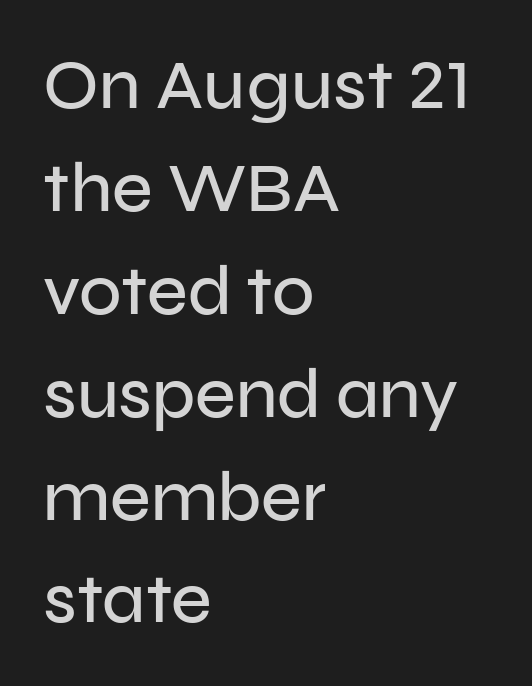
{"serif": "no", "italic": "no", "width": "normal", "stroke_contrast": "low", "x_height": "medium", "monospaced": "no", "underline": "no", "align": "left", "line_spacing": "normal", "line_spacing_ratio": 1.47, "letter_spacing": "normal", "letter_spacing_em": 0.0, "glyph_px": 70}
